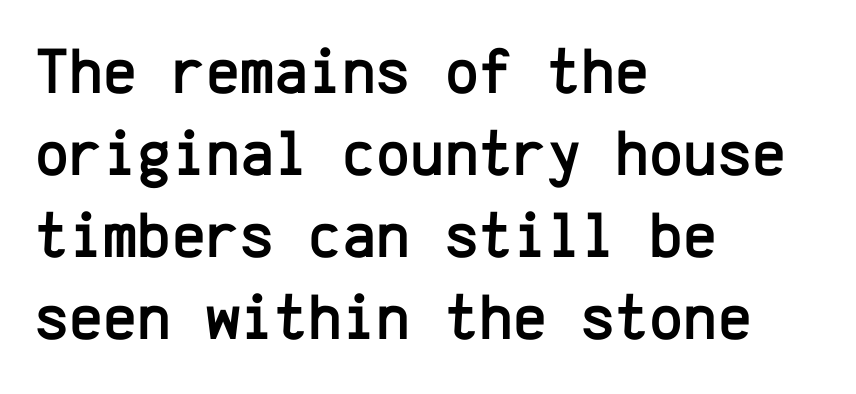
This sample uses an upright cut, with every glyph sitting square on the baseline. The space directly below the letters is spotless. Each new line begins a customary step beneath the previous one. Where is the straight margin? On the left. Each letter, wide or thin by design, is forced into the same width here.
